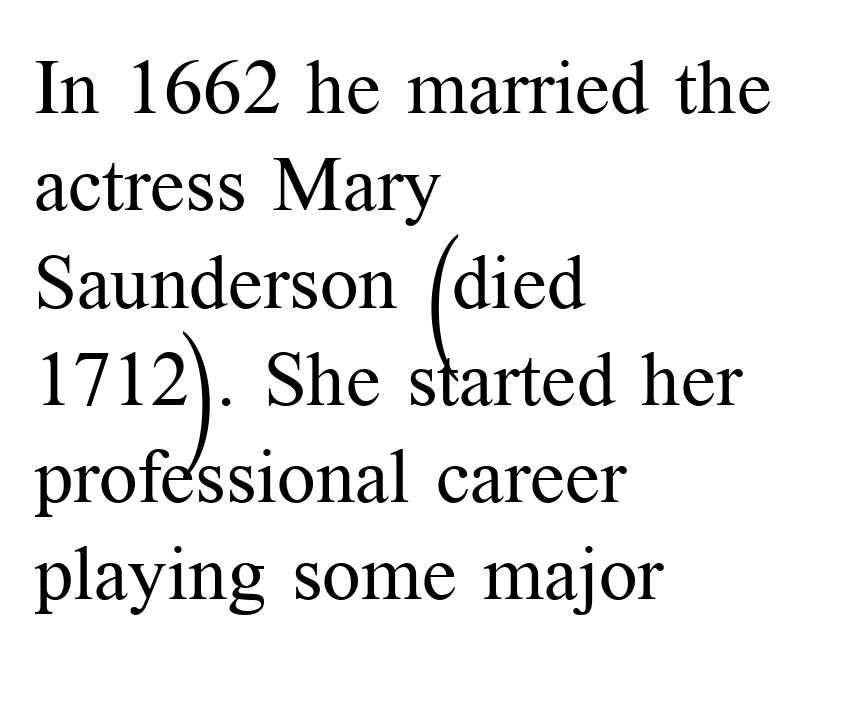
The image shows 76 px regular-weight serif type, upright; set left-aligned, normal line spacing (1.28x), normal letter spacing, not underlined; medium stroke contrast and a medium x-height.
